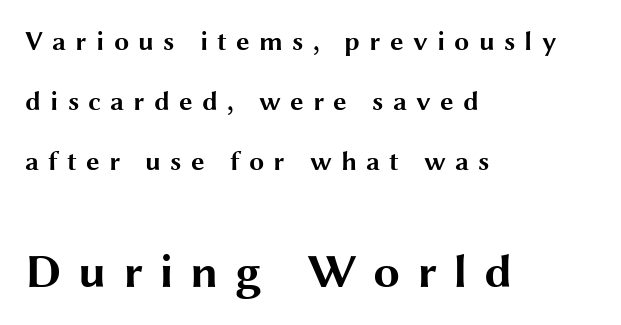
The passage shown is typeset with a sans-serif family. Display-style spreading of the glyphs; the letterfit is very open. A student would notice the bottom passage is typeset larger than what precedes it. Successive baselines arrive slowly, with a big drop between each. Check under the words: just untouched page.
